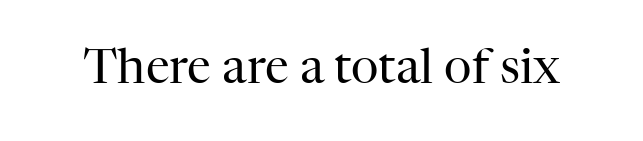
The image shows 48 px regular-weight serif type, upright; set normal letter spacing, not underlined; high stroke contrast and a medium x-height.
